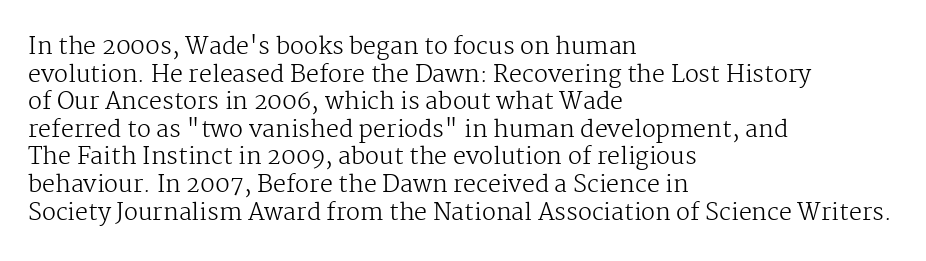
Q: Is the text bold? A: No.
Q: Is the text italic (slanted)? A: No, it is upright.
Q: Is the text underlined? A: No.
Q: How is the paragraph aligned? A: Left-aligned.
Q: Is the spacing between letters normal or unusually wide? A: Normal.
